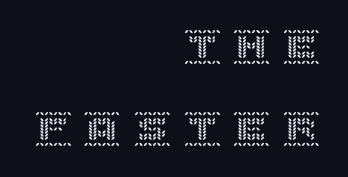
Q: Is the text italic (slanted)? A: No, it is upright.
Q: Is the text underlined? A: No.
Q: How is the paragraph aligned? A: Right-aligned.
Q: Is the spacing between letters normal or unusually wide? A: Unusually wide.
Q: Is the spacing between lines tight, normal or loose? A: Loose.
Q: Width (condensed, normal, or wide)? A: Normal.
Q: x-height? A: Large.
